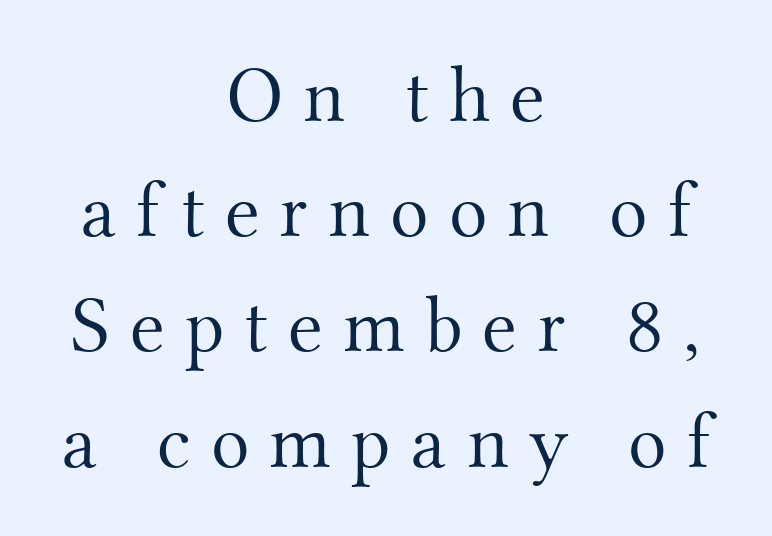
The image shows 80 px light serif type, upright; set centered, normal line spacing (1.44x), unusually wide letter spacing (+0.25 em), not underlined; medium stroke contrast and a small x-height.
